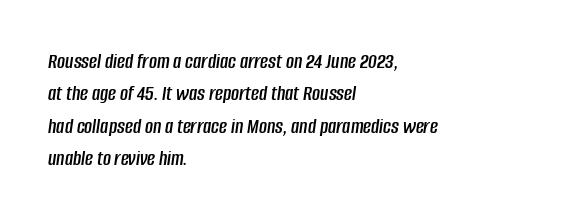
The image shows 22 px text type, italic (leaning right); set left-aligned, normal line spacing (1.47x), normal letter spacing, not underlined.
